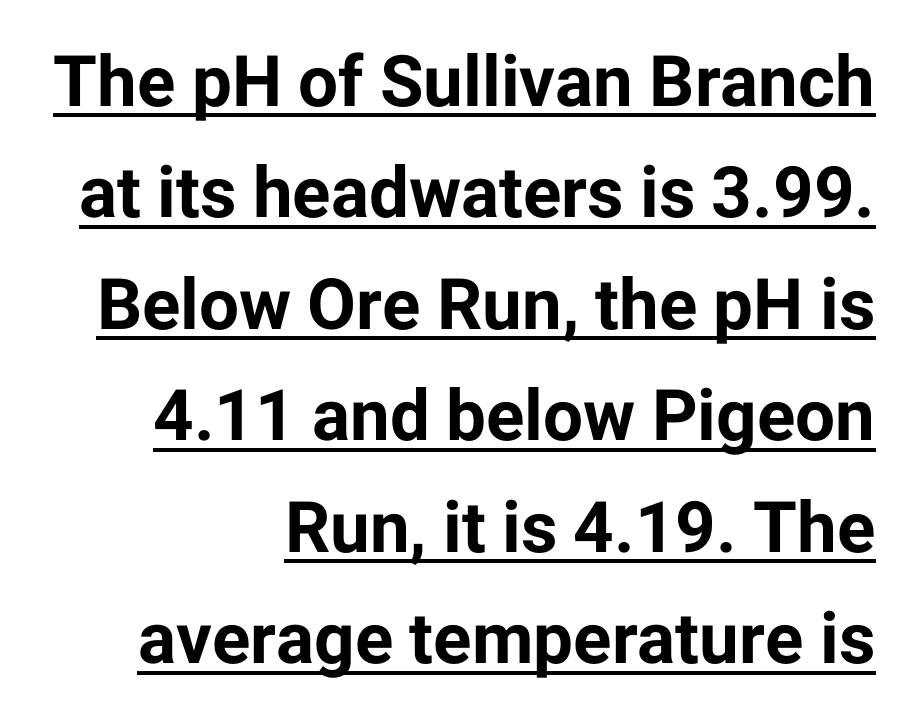
Q: Is the text bold? A: Yes.
Q: Is the text italic (slanted)? A: No, it is upright.
Q: Is the typeface a serif or a sans-serif typeface? A: Sans-serif.
Q: Is the text underlined? A: Yes.
Q: How is the paragraph aligned? A: Right-aligned.
Q: Is the spacing between letters normal or unusually wide? A: Normal.
Q: Is the spacing between lines tight, normal or loose? A: Normal.
Q: Width (condensed, normal, or wide)? A: Normal.
Q: Stroke contrast? A: Low.
Q: x-height? A: Medium.
Q: Monospaced? A: No.
